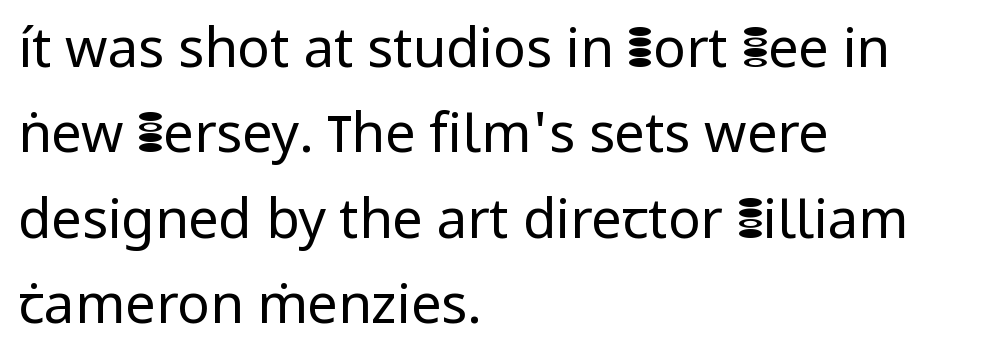
Q: Is the text bold? A: No.
Q: Is the text italic (slanted)? A: No, it is upright.
Q: Is the typeface a serif or a sans-serif typeface? A: Sans-serif.
Q: Is the text underlined? A: No.
Q: How is the paragraph aligned? A: Left-aligned.
Q: Is the spacing between letters normal or unusually wide? A: Normal.
Q: Is the spacing between lines tight, normal or loose? A: Normal.
Q: Width (condensed, normal, or wide)? A: Normal.
Q: Stroke contrast? A: Low.
Q: x-height? A: Medium.
Q: Monospaced? A: No.
